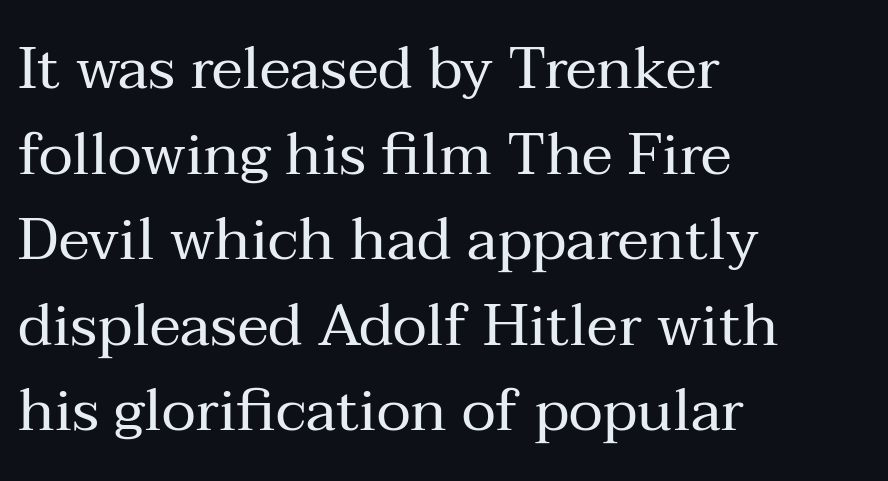
{"serif": "yes", "italic": "no", "bold": "no", "weight": "regular", "width": "normal", "stroke_contrast": "medium", "x_height": "medium", "monospaced": "no", "underline": "no", "align": "left", "line_spacing": "normal", "line_spacing_ratio": 1.45, "letter_spacing": "normal", "letter_spacing_em": 0.0, "glyph_px": 59}
